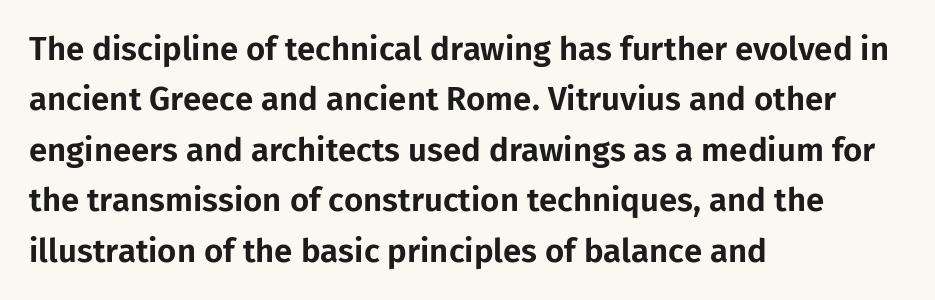
Q: Is the text italic (slanted)? A: No, it is upright.
Q: Is the typeface a serif or a sans-serif typeface? A: Sans-serif.
Q: Is the text underlined? A: No.
Q: How is the paragraph aligned? A: Left-aligned.
Q: Is the spacing between letters normal or unusually wide? A: Normal.
Q: Is the spacing between lines tight, normal or loose? A: Normal.
Q: Width (condensed, normal, or wide)? A: Normal.
Q: Stroke contrast? A: Low.
Q: x-height? A: Medium.
Q: Monospaced? A: No.
